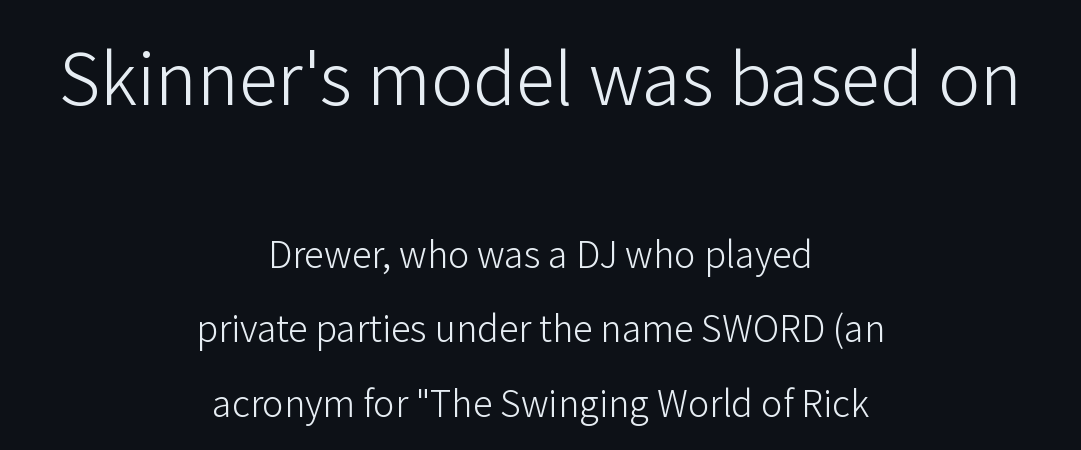
Q: Is the text bold? A: No.
Q: Is the text italic (slanted)? A: No, it is upright.
Q: Is the typeface a serif or a sans-serif typeface? A: Sans-serif.
Q: Is the text underlined? A: No.
Q: How is the paragraph aligned? A: Centered.
Q: Is the spacing between letters normal or unusually wide? A: Normal.
Q: Is the spacing between lines tight, normal or loose? A: Loose.
Q: Which block of text is set in a larger size, the first (top) or the second (bottom)? A: The first (top) one.
Q: Width (condensed, normal, or wide)? A: Normal.
Q: Stroke contrast? A: Low.
Q: x-height? A: Medium.
Q: Monospaced? A: No.
